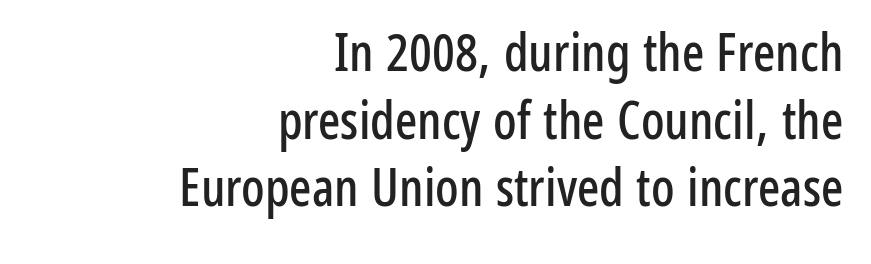
{"serif": "no", "italic": "no", "width": "condensed", "stroke_contrast": "low", "x_height": "medium", "monospaced": "no", "underline": "no", "align": "right", "line_spacing": "normal", "line_spacing_ratio": 1.3, "letter_spacing": "normal", "letter_spacing_em": 0.0, "glyph_px": 52}
